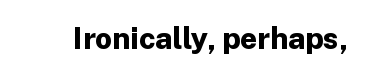
Q: Is the text bold? A: Yes.
Q: Is the text italic (slanted)? A: No, it is upright.
Q: Is the typeface a serif or a sans-serif typeface? A: Sans-serif.
Q: Is the text underlined? A: No.
Q: Is the spacing between letters normal or unusually wide? A: Normal.
Q: Width (condensed, normal, or wide)? A: Normal.
Q: Stroke contrast? A: Low.
Q: x-height? A: Medium.
Q: Monospaced? A: No.
